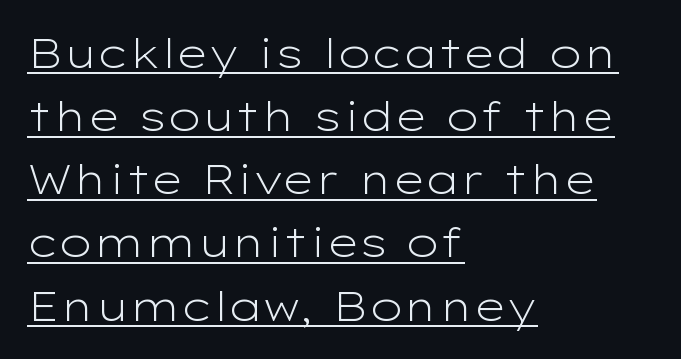
{"serif": "no", "italic": "no", "bold": "no", "weight": "light", "width": "wide", "stroke_contrast": "low", "x_height": "medium", "monospaced": "no", "underline": "yes", "align": "left", "line_spacing": "normal", "line_spacing_ratio": 1.54, "letter_spacing": "normal", "letter_spacing_em": 0.0, "glyph_px": 41}
